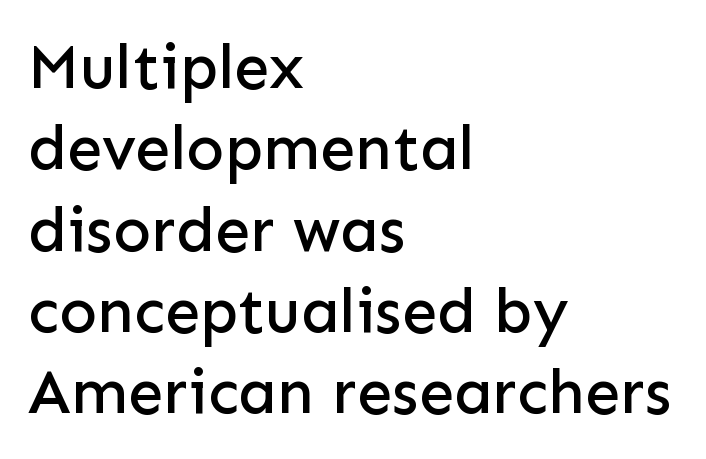
{"serif": "no", "italic": "no", "width": "normal", "stroke_contrast": "low", "x_height": "medium", "monospaced": "no", "underline": "no", "align": "left", "line_spacing": "normal", "line_spacing_ratio": 1.29, "letter_spacing": "normal", "letter_spacing_em": 0.0, "glyph_px": 63}
